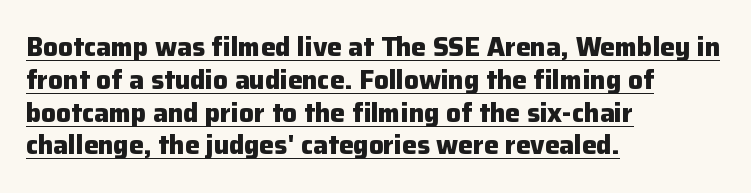
{"italic": "no", "bold": "yes", "underline": "yes", "align": "left", "line_spacing": "normal", "line_spacing_ratio": 1.26, "letter_spacing": "normal", "letter_spacing_em": 0.0, "glyph_px": 26}
